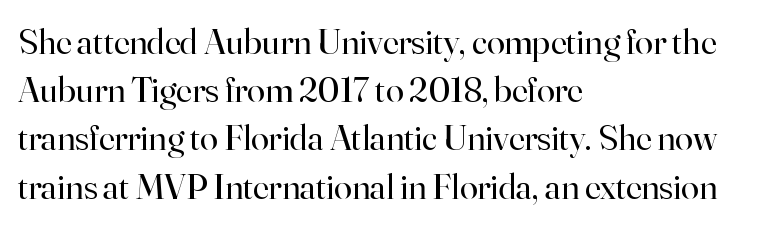
{"serif": "yes", "italic": "no", "bold": "no", "weight": "regular", "width": "normal", "stroke_contrast": "high", "x_height": "small", "monospaced": "no", "underline": "no", "align": "left", "line_spacing": "normal", "line_spacing_ratio": 1.34, "letter_spacing": "normal", "letter_spacing_em": 0.0, "glyph_px": 36}
